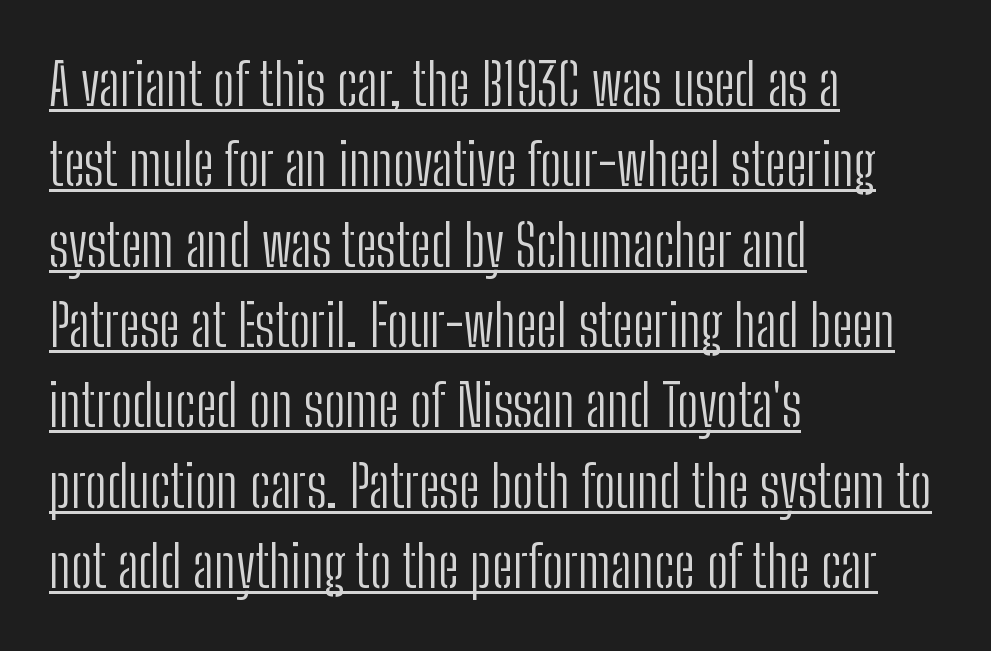
The image shows 57 px light, condensed sans-serif type, upright; set left-aligned, normal line spacing (1.41x), normal letter spacing, underlined; low stroke contrast and a medium x-height.
